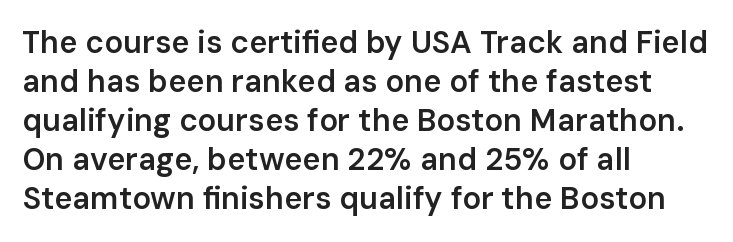
Q: Is the text bold? A: Semi-bold.
Q: Is the text italic (slanted)? A: No, it is upright.
Q: Is the typeface a serif or a sans-serif typeface? A: Sans-serif.
Q: Is the text underlined? A: No.
Q: How is the paragraph aligned? A: Left-aligned.
Q: Is the spacing between letters normal or unusually wide? A: Normal.
Q: Is the spacing between lines tight, normal or loose? A: Normal.
Q: Width (condensed, normal, or wide)? A: Normal.
Q: Stroke contrast? A: Low.
Q: x-height? A: Medium.
Q: Monospaced? A: No.
